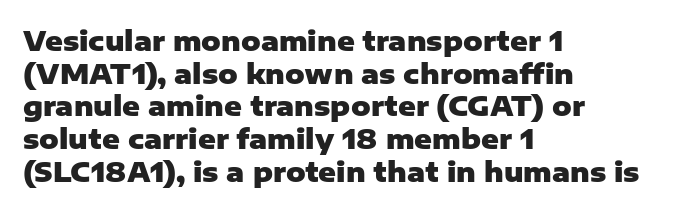
{"italic": "no", "bold": "yes", "underline": "no", "align": "left", "line_spacing_ratio": 1.21, "letter_spacing": "normal", "letter_spacing_em": 0.0, "glyph_px": 27}
